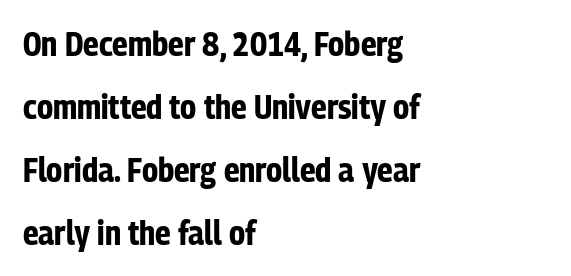
{"serif": "no", "italic": "no", "bold": "yes", "weight": "bold", "width": "condensed", "stroke_contrast": "low", "x_height": "medium", "monospaced": "no", "underline": "no", "align": "left", "line_spacing_ratio": 1.85, "letter_spacing": "normal", "letter_spacing_em": 0.0, "glyph_px": 34}
